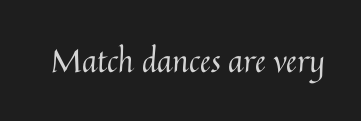
Each letter keeps its own natural width here, so spacing adapts to shape. Nobody touched the tracking dial on this one. Weight class: somewhere from thin through regular. The area under the type is left untouched.
